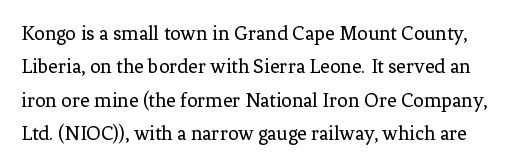
{"italic": "no", "bold": "no", "underline": "no", "line_spacing": "normal", "line_spacing_ratio": 1.59, "letter_spacing": "normal", "letter_spacing_em": 0.0, "glyph_px": 21}
